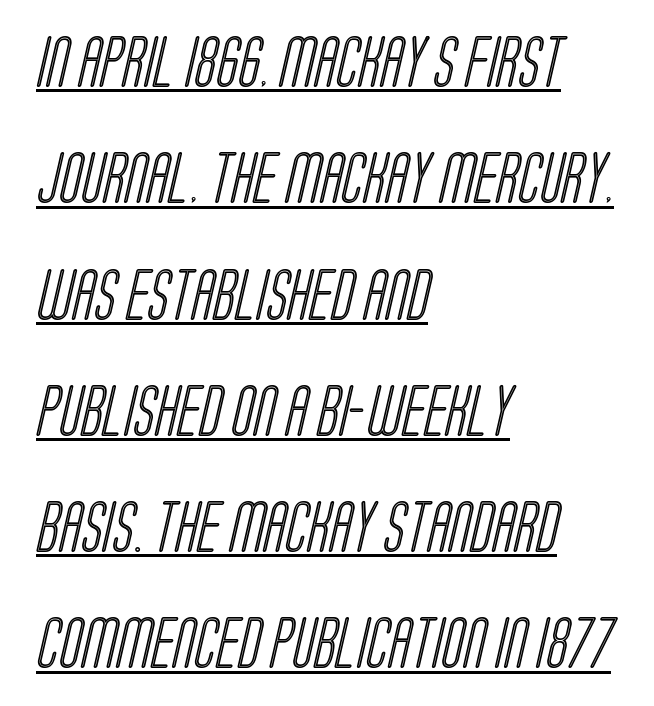
{"width": "condensed", "x_height": "large", "monospaced": "no", "underline": "yes", "align": "left", "line_spacing": "loose", "line_spacing_ratio": 2.28, "letter_spacing": "normal", "letter_spacing_em": 0.0, "glyph_px": 51}
